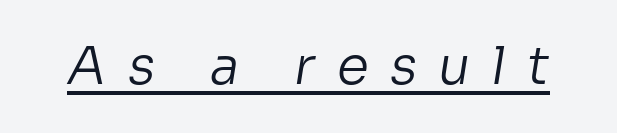
Q: Is the text bold? A: No.
Q: Is the typeface a serif or a sans-serif typeface? A: Sans-serif.
Q: Is the text underlined? A: Yes.
Q: Is the spacing between letters normal or unusually wide? A: Unusually wide.
Q: Width (condensed, normal, or wide)? A: Normal.
Q: Stroke contrast? A: Low.
Q: x-height? A: Medium.
Q: Monospaced? A: No.
